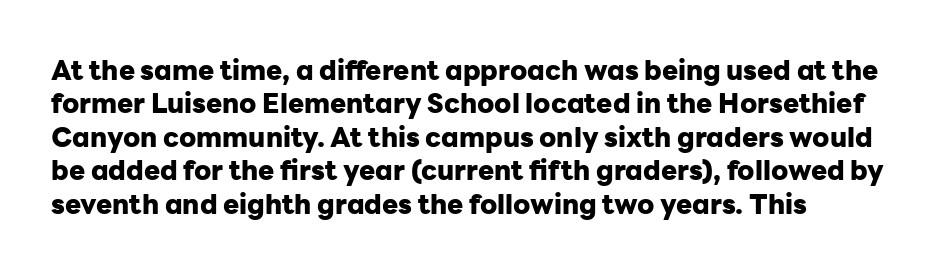
The image shows 27 px bold type, upright; set line spacing 1.24x, normal letter spacing, not underlined.
